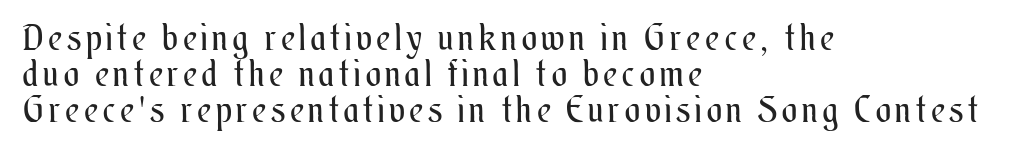
{"italic": "no", "bold": "no", "weight": "regular", "width": "condensed", "stroke_contrast": "medium", "x_height": "small", "monospaced": "no", "underline": "no", "align": "left", "line_spacing": "tight", "line_spacing_ratio": 1.0, "glyph_px": 36}
